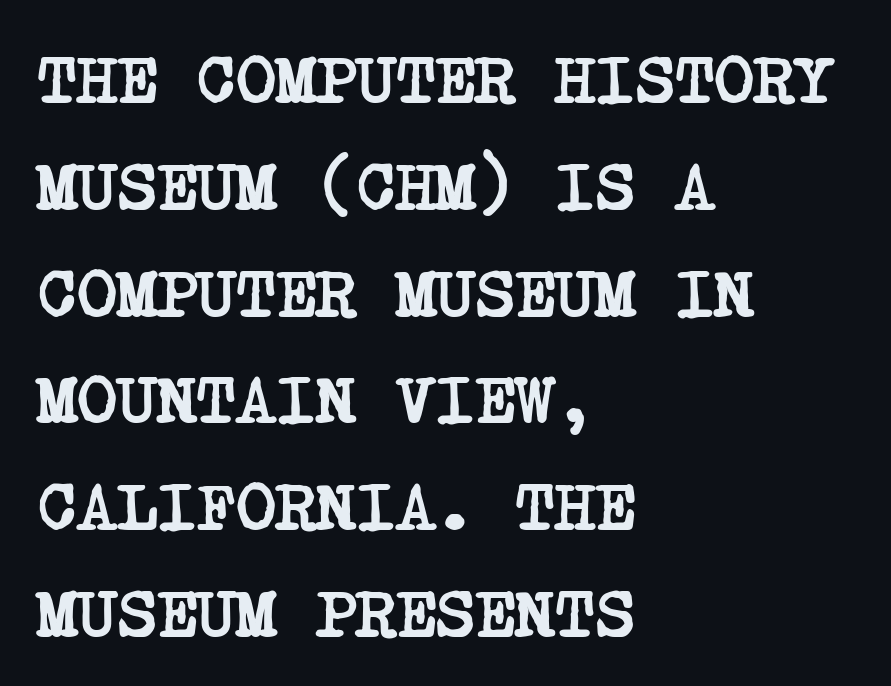
The image shows 68 px semibold, condensed serif type; set left-aligned, normal line spacing (1.57x), normal letter spacing, not underlined; low stroke contrast and a large x-height.
